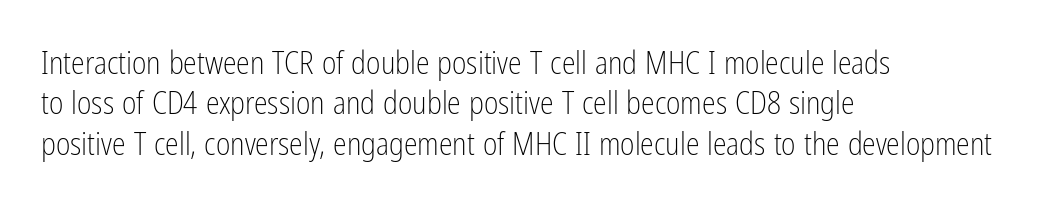
The image shows 31 px light, condensed sans-serif type, upright; set left-aligned, normal line spacing (1.3x), normal letter spacing, not underlined; low stroke contrast and a medium x-height.
